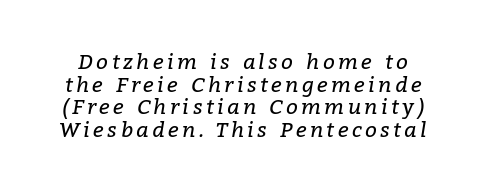
The image shows 21 px text type, italic (leaning right); set tight line spacing (1.08x), not underlined.
